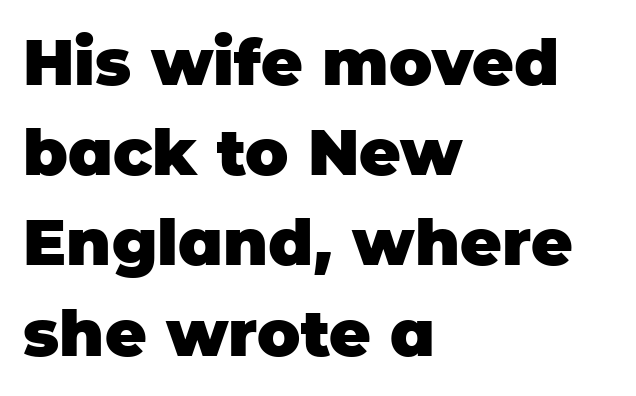
Q: Is the text bold? A: Yes.
Q: Is the text italic (slanted)? A: No, it is upright.
Q: Is the typeface a serif or a sans-serif typeface? A: Sans-serif.
Q: Is the text underlined? A: No.
Q: How is the paragraph aligned? A: Left-aligned.
Q: Is the spacing between letters normal or unusually wide? A: Normal.
Q: Is the spacing between lines tight, normal or loose? A: Normal.
Q: Width (condensed, normal, or wide)? A: Normal.
Q: Stroke contrast? A: Low.
Q: x-height? A: Large.
Q: Monospaced? A: No.
